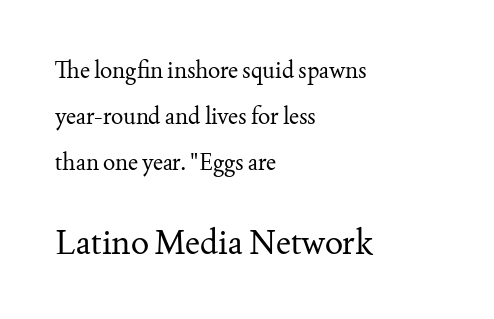
The image shows 34 px regular-weight serif type, upright; set left-aligned, loose line spacing (1.99x), normal letter spacing, not underlined; the second (bottom) block is 1.48x larger; medium stroke contrast and a small x-height.
